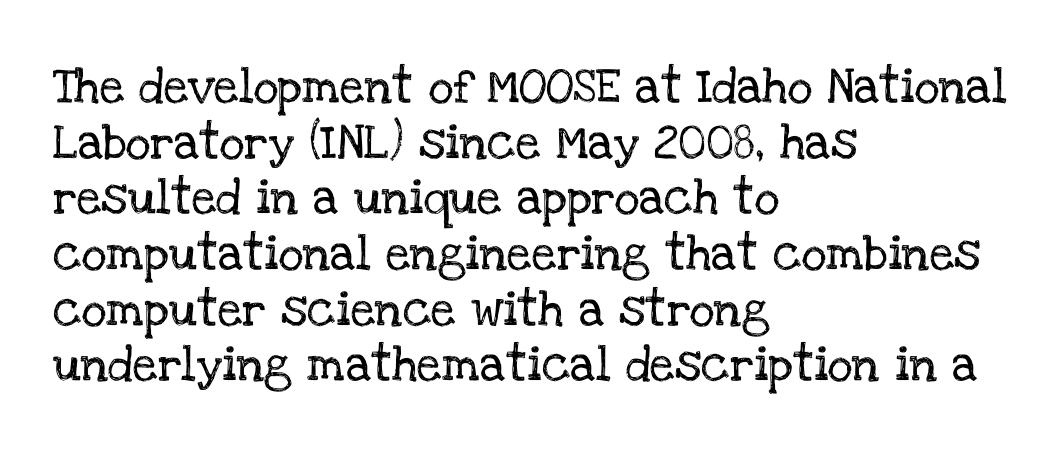
The text block is weighted toward the left margin, trailing off unevenly rightward. Observe the serifs anchoring each vertical stroke in this sample. Vertical strokes here are truly vertical. The letters advance in unequal steps, a hallmark of proportional type.
